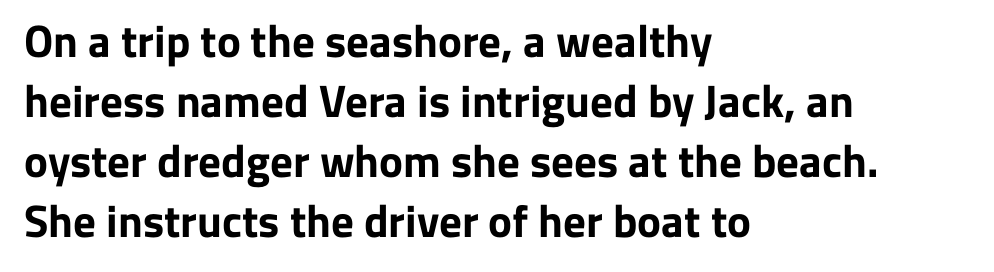
{"serif": "no", "italic": "no", "bold": "yes", "weight": "bold", "width": "normal", "stroke_contrast": "low", "x_height": "medium", "monospaced": "no", "underline": "no", "align": "left", "line_spacing": "normal", "line_spacing_ratio": 1.33, "letter_spacing": "normal", "letter_spacing_em": 0.0, "glyph_px": 45}
